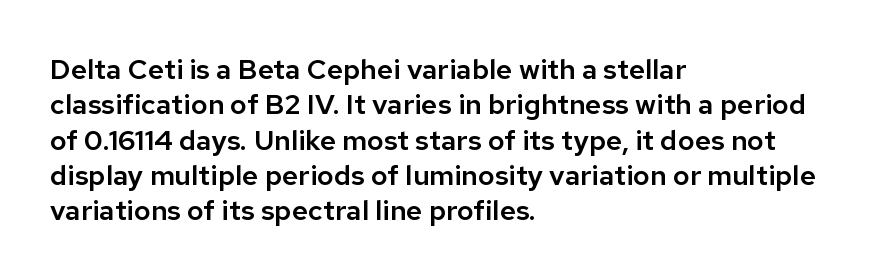
The image shows 28 px sans-serif type, upright; set left-aligned, normal line spacing (1.26x), normal letter spacing, not underlined; low stroke contrast and a medium x-height.
